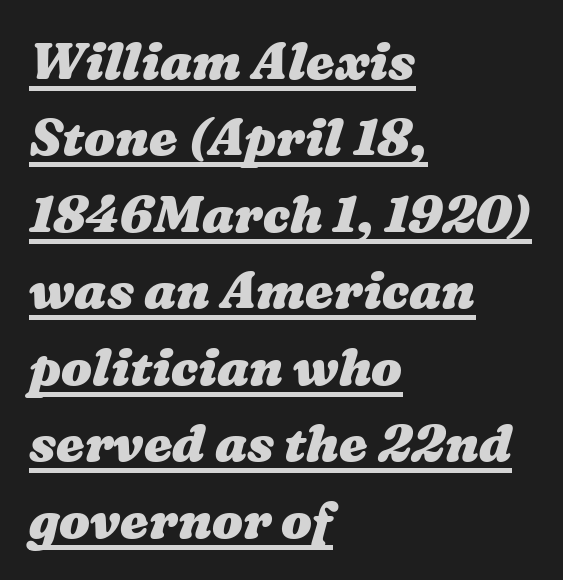
{"bold": "yes", "weight": "heavy", "width": "wide", "stroke_contrast": "medium", "x_height": "medium", "monospaced": "no", "underline": "yes", "align": "left", "line_spacing": "normal", "line_spacing_ratio": 1.5, "letter_spacing": "normal", "letter_spacing_em": 0.0, "glyph_px": 51}
